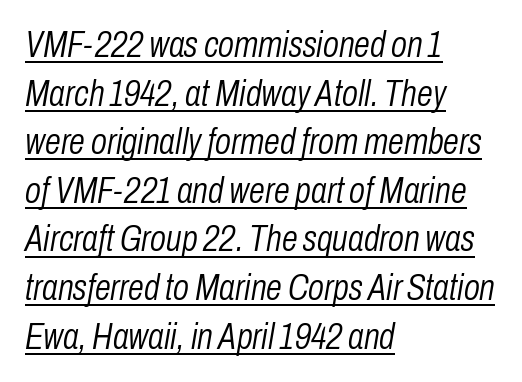
The letters advance in unequal steps, a hallmark of proportional type. Between one letter and the next there's only the usual sliver of space. If you drew a ruler down the left edge, every line would touch it. These characters rest on top of a visible drawn line. These lines were composed using italics. Is the type heavy? It reads as light-to-regular instead.
